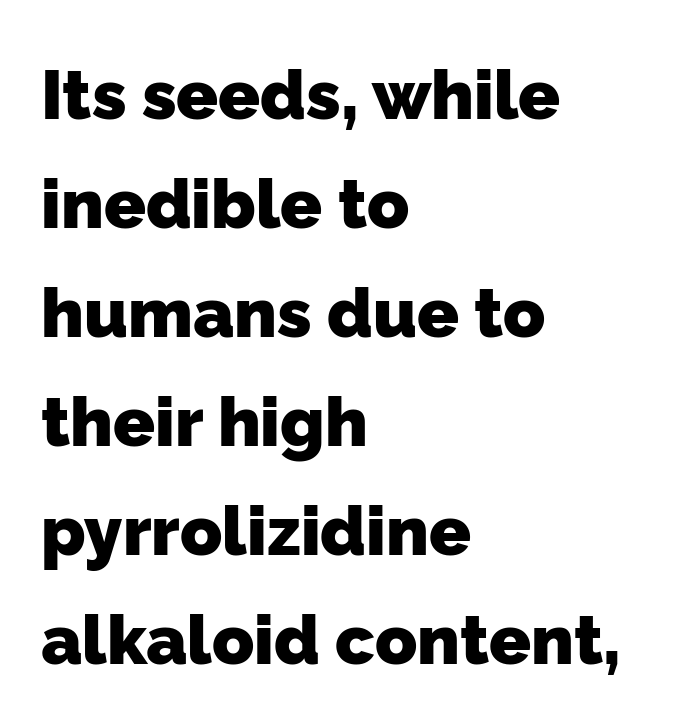
{"serif": "no", "bold": "yes", "weight": "heavy", "width": "normal", "stroke_contrast": "low", "x_height": "medium", "monospaced": "no", "underline": "no", "align": "left", "line_spacing": "normal", "line_spacing_ratio": 1.58, "letter_spacing": "normal", "letter_spacing_em": 0.0, "glyph_px": 69}
